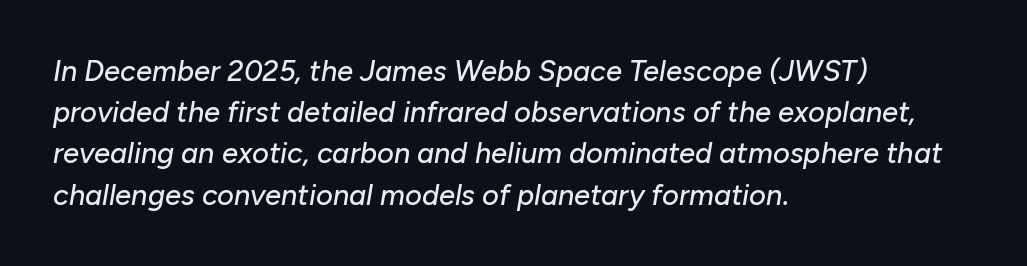
The image shows 29 px text type, italic (leaning right); set left-aligned, normal line spacing (1.42x), normal letter spacing, not underlined; low stroke contrast and a medium x-height.
